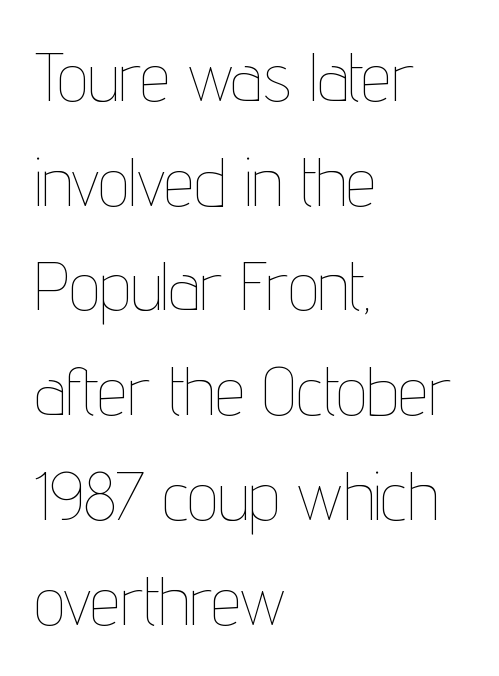
{"italic": "no", "bold": "no", "weight": "thin", "width": "condensed", "stroke_contrast": "low", "x_height": "medium", "monospaced": "no", "underline": "no", "align": "left", "line_spacing": "normal", "line_spacing_ratio": 1.54, "letter_spacing": "normal", "letter_spacing_em": 0.0, "glyph_px": 68}
